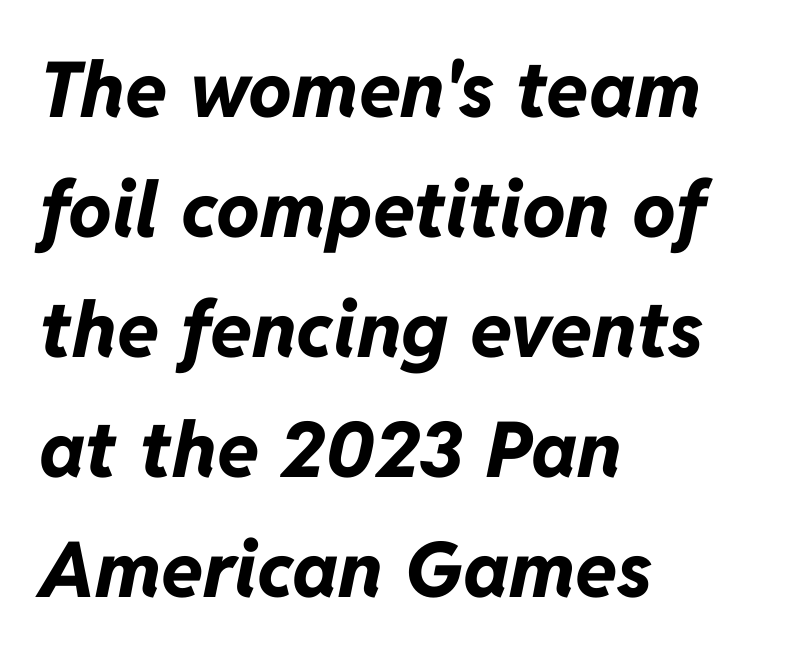
Q: Is the text bold? A: Yes.
Q: Is the text italic (slanted)? A: Yes, it leans right by about 11 degrees.
Q: Is the text underlined? A: No.
Q: How is the paragraph aligned? A: Left-aligned.
Q: Is the spacing between letters normal or unusually wide? A: Normal.
Q: Is the spacing between lines tight, normal or loose? A: Normal.
Q: Width (condensed, normal, or wide)? A: Normal.
Q: Stroke contrast? A: Low.
Q: x-height? A: Medium.
Q: Monospaced? A: No.
